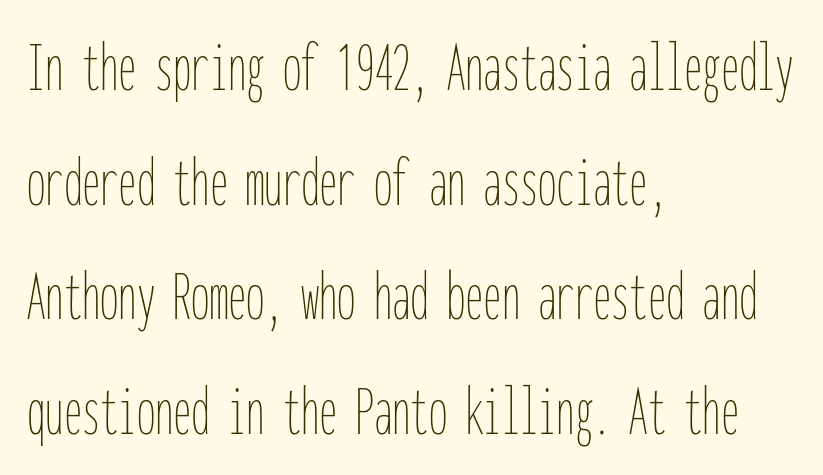
The lettering stays uniformly vertical, giving the passage a roman look. Where is the straight margin? On the left. The face used here is monospaced, like something from a code editor. The font is comparable to plain body text, perhaps lighter. Unmarked baselines from the first word to the last.
